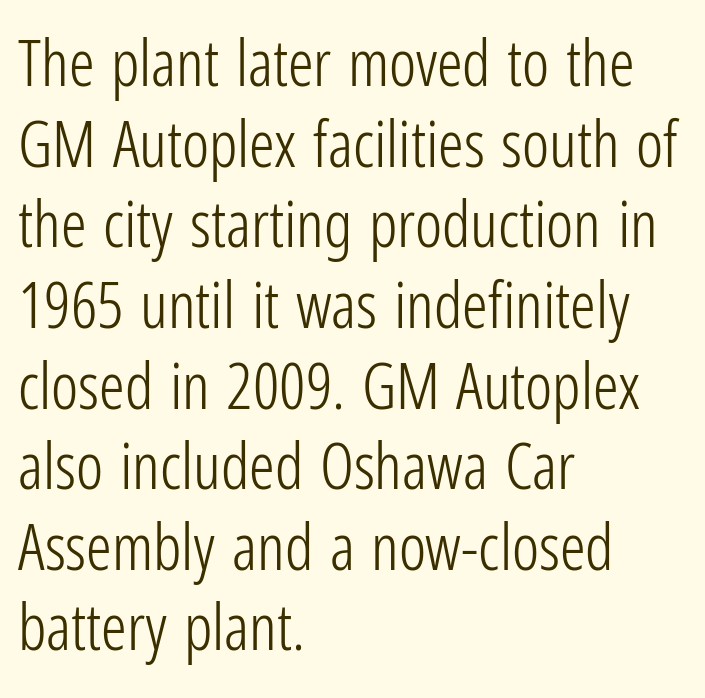
The image shows 64 px light, condensed sans-serif type, upright; set left-aligned, normal line spacing (1.26x), normal letter spacing, not underlined; low stroke contrast and a medium x-height.
